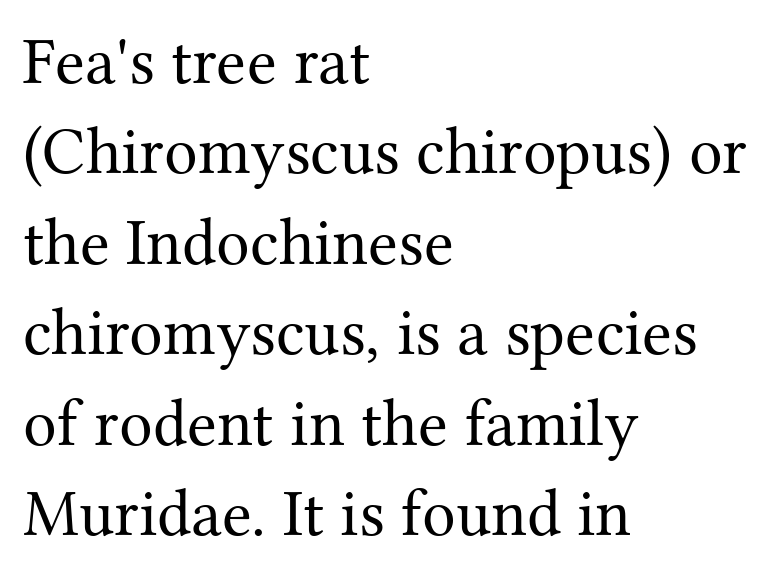
{"serif": "yes", "italic": "no", "bold": "no", "weight": "regular", "width": "normal", "stroke_contrast": "medium", "x_height": "medium", "monospaced": "no", "underline": "no", "align": "left", "line_spacing": "normal", "line_spacing_ratio": 1.35, "letter_spacing": "normal", "letter_spacing_em": 0.0, "glyph_px": 67}
